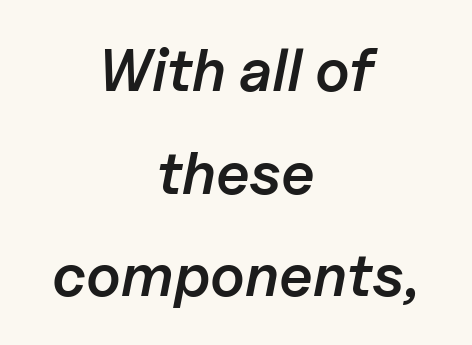
The image shows 60 px semibold type, italic (leaning right); set centered, line spacing 1.71x, normal letter spacing, not underlined; low stroke contrast and a medium x-height.
